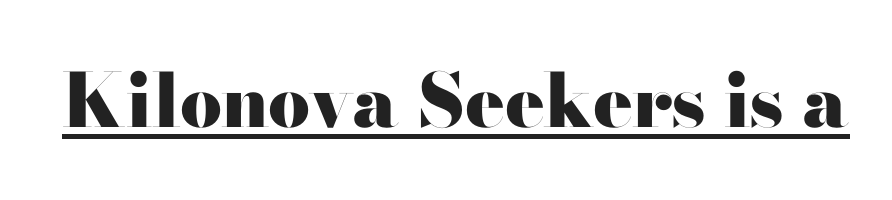
Q: Is the text bold? A: Yes.
Q: Is the text italic (slanted)? A: No, it is upright.
Q: Is the typeface a serif or a sans-serif typeface? A: Sans-serif.
Q: Is the text underlined? A: Yes.
Q: Is the spacing between letters normal or unusually wide? A: Normal.
Q: Width (condensed, normal, or wide)? A: Wide.
Q: Stroke contrast? A: High.
Q: x-height? A: Small.
Q: Monospaced? A: No.
